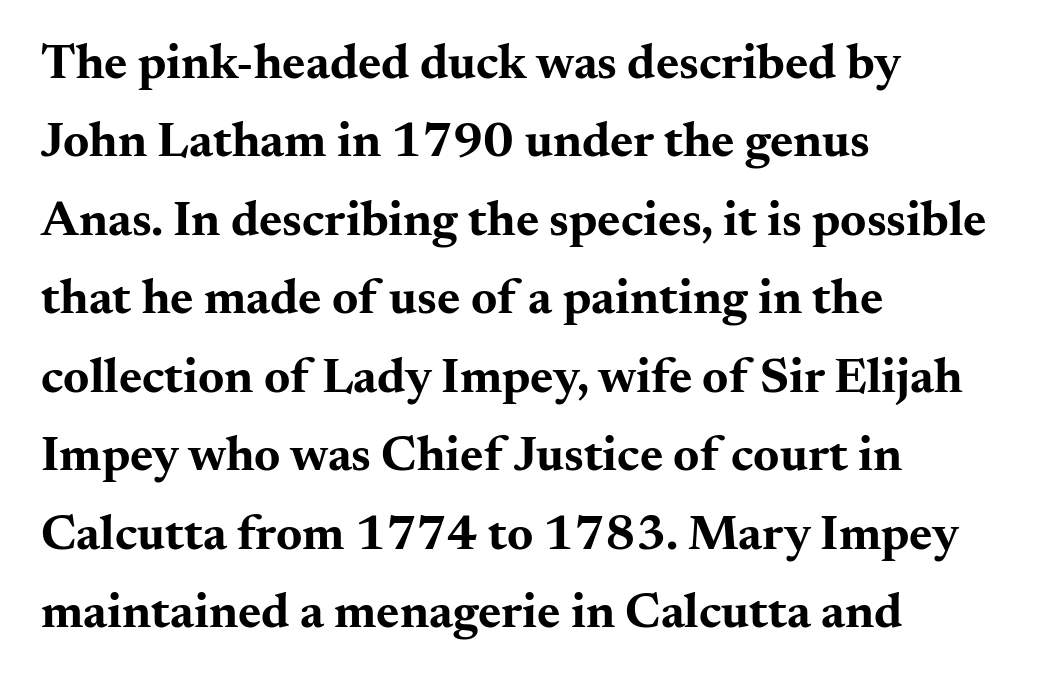
Q: Is the text bold? A: Yes.
Q: Is the text italic (slanted)? A: No, it is upright.
Q: Is the typeface a serif or a sans-serif typeface? A: Serif.
Q: Is the text underlined? A: No.
Q: How is the paragraph aligned? A: Left-aligned.
Q: Is the spacing between letters normal or unusually wide? A: Normal.
Q: Is the spacing between lines tight, normal or loose? A: Normal.
Q: Width (condensed, normal, or wide)? A: Wide.
Q: Stroke contrast? A: Medium.
Q: x-height? A: Small.
Q: Monospaced? A: No.
